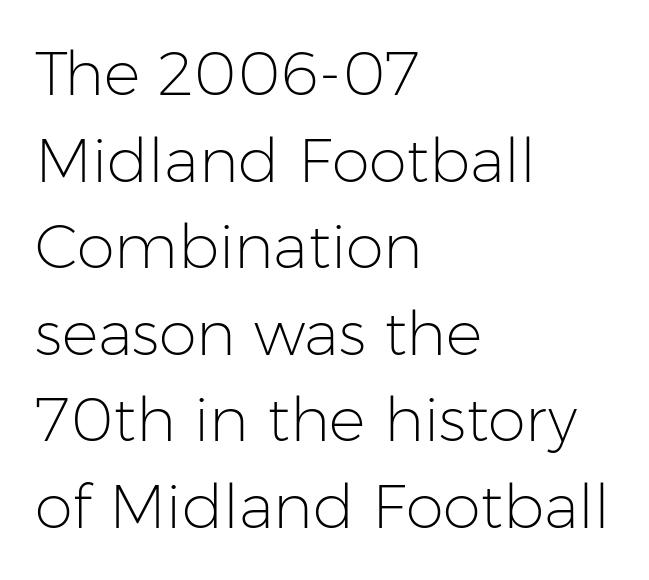
Q: Is the text bold? A: No.
Q: Is the text italic (slanted)? A: No, it is upright.
Q: Is the typeface a serif or a sans-serif typeface? A: Sans-serif.
Q: Is the text underlined? A: No.
Q: How is the paragraph aligned? A: Left-aligned.
Q: Is the spacing between letters normal or unusually wide? A: Normal.
Q: Is the spacing between lines tight, normal or loose? A: Normal.
Q: Width (condensed, normal, or wide)? A: Normal.
Q: Stroke contrast? A: Low.
Q: x-height? A: Medium.
Q: Monospaced? A: No.
